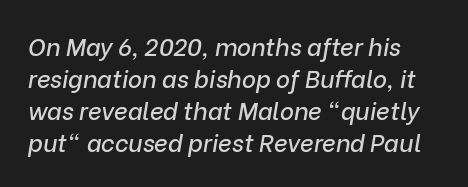
The image shows 24 px text type, italic (leaning right); set normal line spacing (1.34x), normal letter spacing, not underlined.
